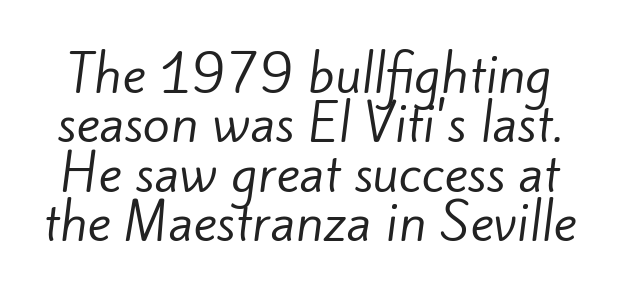
{"serif": "no", "bold": "no", "weight": "regular", "width": "normal", "stroke_contrast": "low", "x_height": "small", "monospaced": "no", "underline": "no", "line_spacing": "tight", "line_spacing_ratio": 0.99, "letter_spacing": "normal", "letter_spacing_em": 0.0, "glyph_px": 50}
